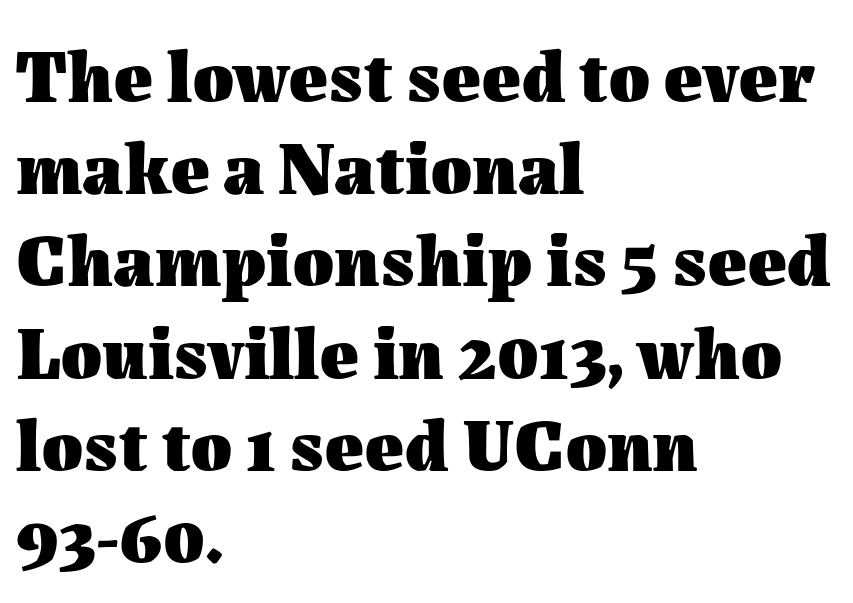
{"italic": "no", "bold": "yes", "weight": "heavy", "width": "normal", "stroke_contrast": "medium", "x_height": "medium", "monospaced": "no", "underline": "no", "align": "left", "line_spacing_ratio": 1.23, "letter_spacing": "normal", "letter_spacing_em": 0.0, "glyph_px": 75}
